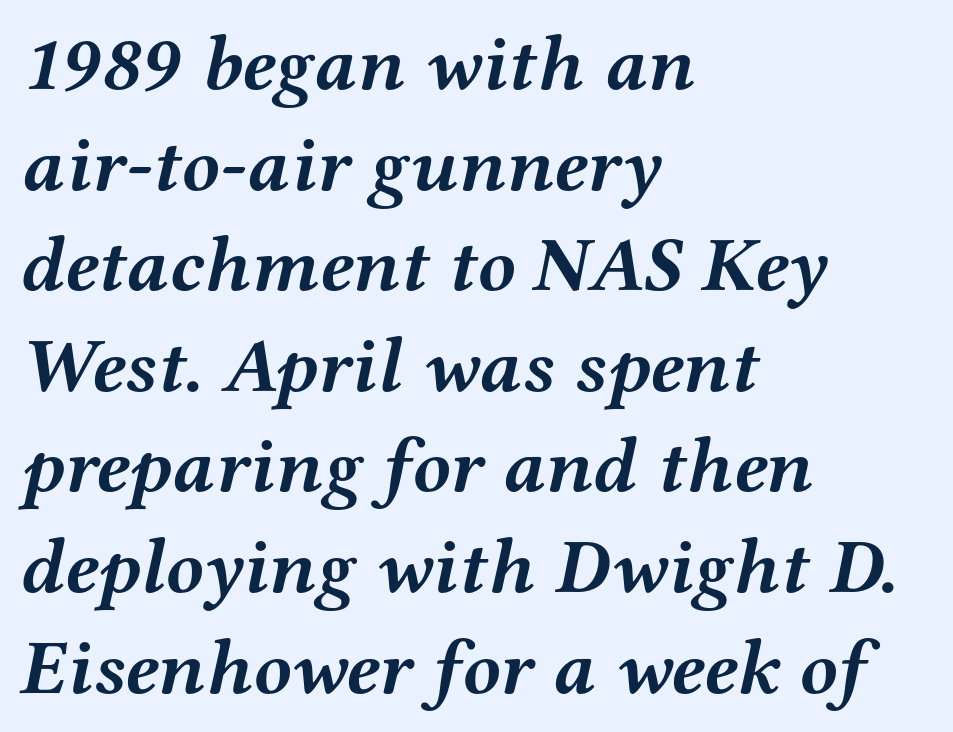
The image shows 78 px semibold, wide serif type, italic (leaning right); set left-aligned, normal line spacing (1.29x), normal letter spacing, not underlined; medium stroke contrast and a medium x-height.
